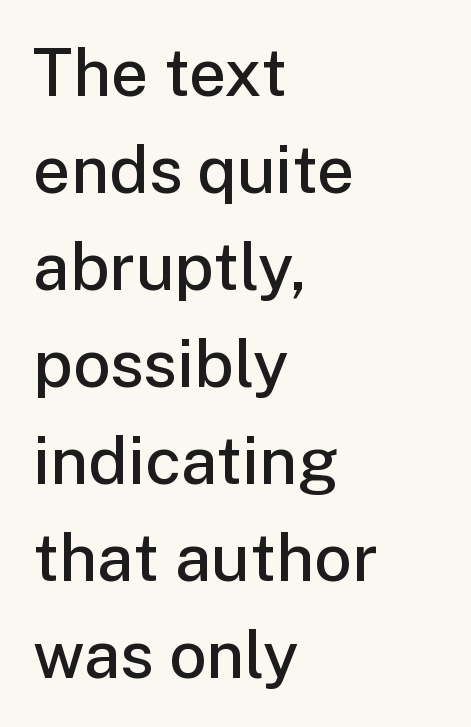
{"serif": "no", "italic": "no", "bold": "semi", "weight": "semibold", "width": "normal", "stroke_contrast": "low", "x_height": "medium", "monospaced": "no", "underline": "no", "align": "left", "line_spacing": "normal", "line_spacing_ratio": 1.47, "letter_spacing": "normal", "letter_spacing_em": 0.0, "glyph_px": 66}
